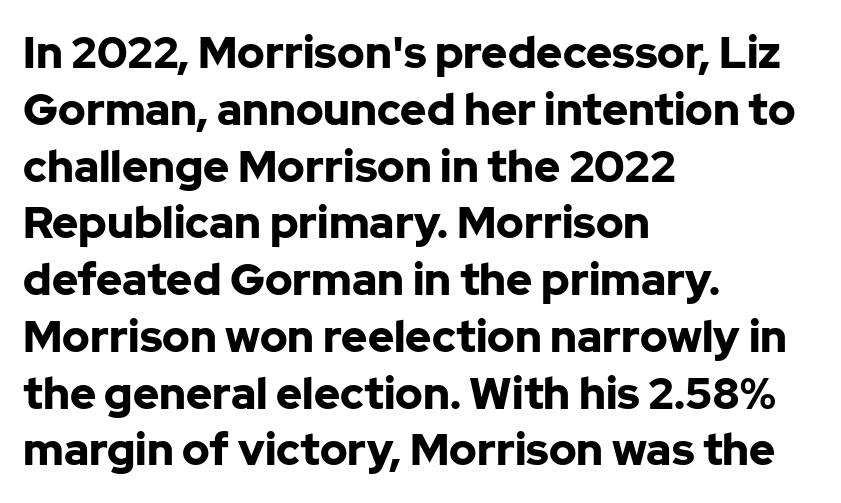
The image shows 44 px bold sans-serif type, upright; set left-aligned, normal line spacing (1.29x), normal letter spacing, not underlined; low stroke contrast and a medium x-height.
